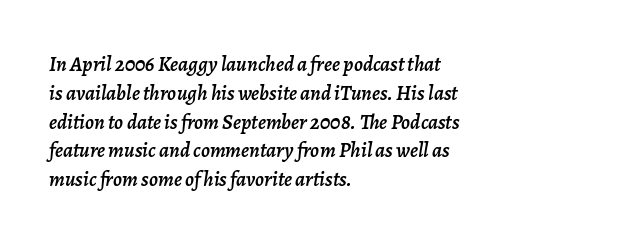
Q: Is the text italic (slanted)? A: Yes, it leans right by about 7 degrees.
Q: Is the text underlined? A: No.
Q: How is the paragraph aligned? A: Left-aligned.
Q: Is the spacing between letters normal or unusually wide? A: Normal.
Q: Is the spacing between lines tight, normal or loose? A: Normal.
